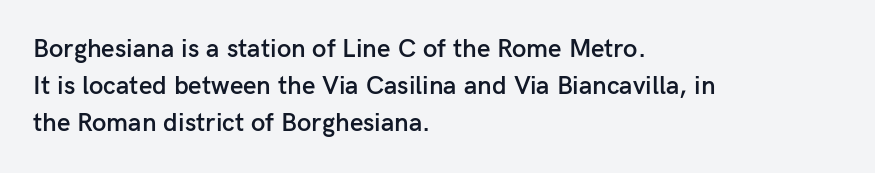
{"italic": "no", "bold": "semi", "underline": "no", "align": "left", "line_spacing": "normal", "line_spacing_ratio": 1.43, "letter_spacing": "normal", "letter_spacing_em": 0.0, "glyph_px": 26}
